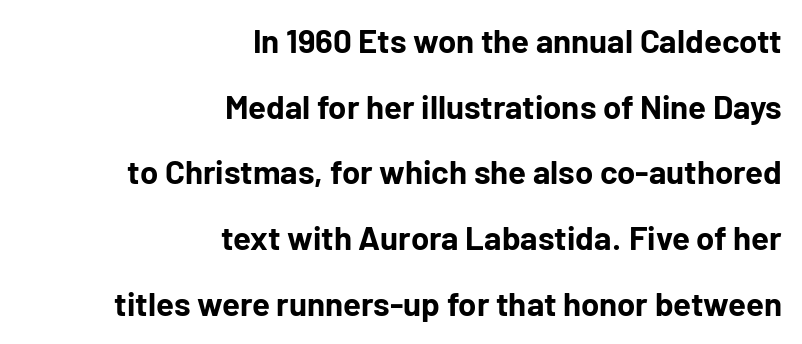
This is heavy type, rendered in bold. Character widths vary here, with narrow letters taking less room than wide ones. Type without underlining. The typeface chosen for these lines omits serifs. Posture: upright roman.
